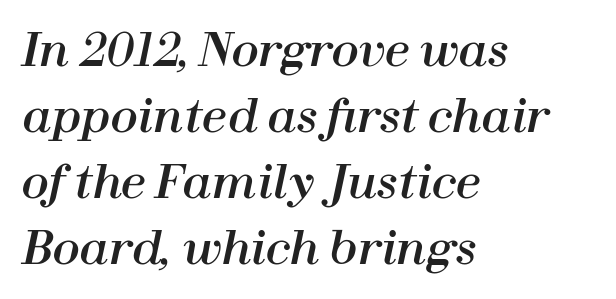
A typesetter would mark this as italic. Lines of text with bare space underneath. Character widths vary here, with narrow letters taking less room than wide ones. Where is the straight margin? On the left. In terms of leading, this rendering sits right in the middle. What stands out about the letter spacing? Nothing — it is the standard amount.
